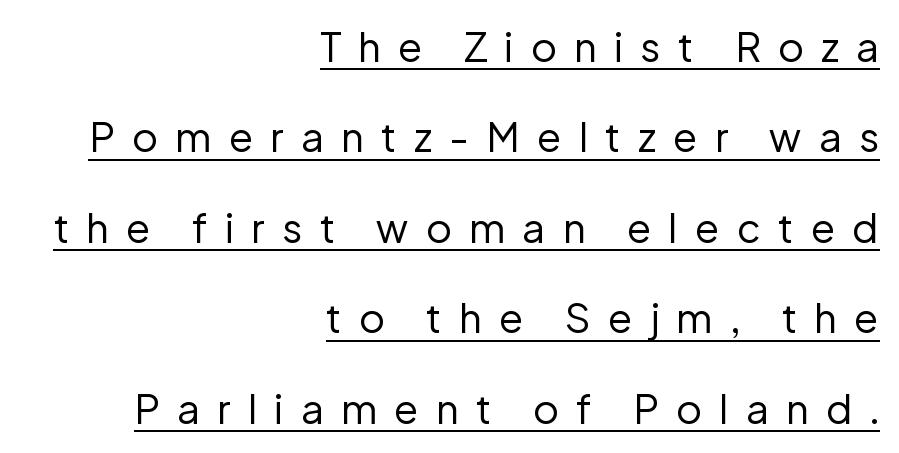
The image shows 40 px regular-weight sans-serif type, upright; set right-aligned, loose line spacing (2.26x), unusually wide letter spacing (+0.43 em), underlined; low stroke contrast and a medium x-height.
